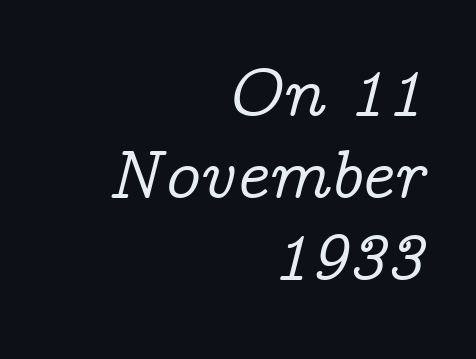
{"serif": "yes", "italic": "yes", "lean": "right", "slant_degrees": 14, "width": "normal", "stroke_contrast": "low", "x_height": "medium", "monospaced": "no", "underline": "no", "align": "right", "line_spacing_ratio": 1.19, "letter_spacing": "normal", "letter_spacing_em": 0.0, "glyph_px": 69}
